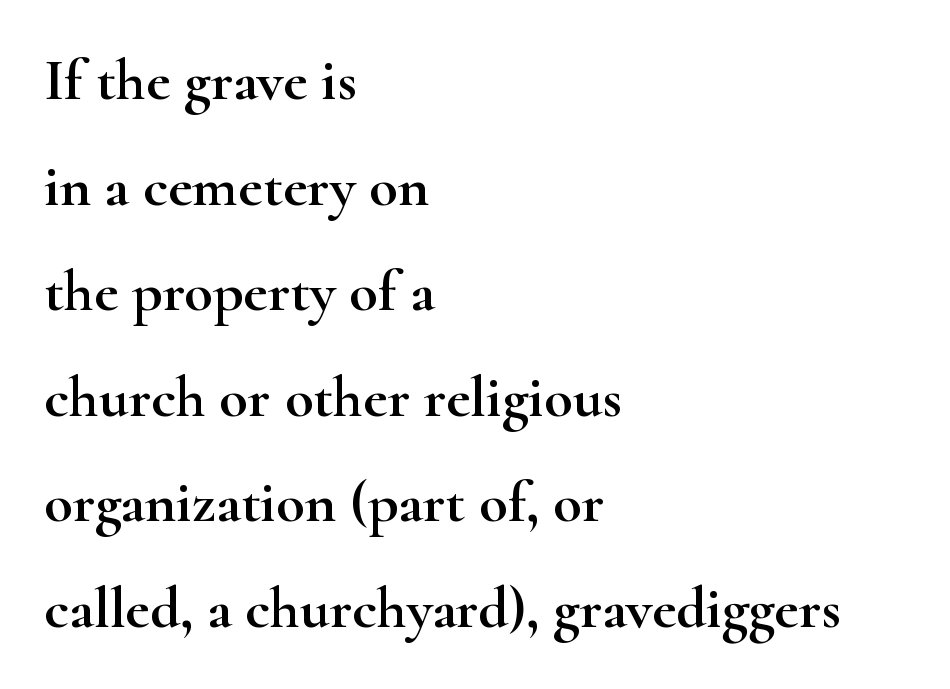
Default kerning and tracking; the words read as compact shapes. Any mark beneath the type? The region is blank. Vertical strokes here are truly vertical. Note: serifs present on the glyphs. A classic flush-left, rag-right setting is used for this passage.
